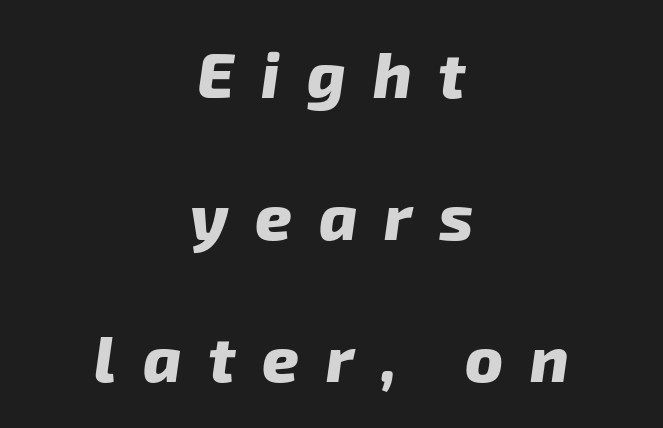
{"serif": "no", "bold": "yes", "weight": "heavy", "width": "normal", "stroke_contrast": "low", "x_height": "medium", "monospaced": "no", "underline": "no", "align": "center", "line_spacing": "loose", "line_spacing_ratio": 2.22, "letter_spacing": "wide", "letter_spacing_em": 0.42, "glyph_px": 64}
